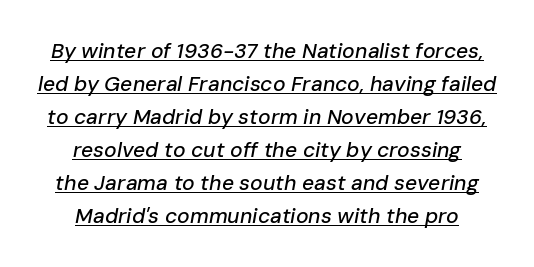
The image shows 21 px text type, italic (leaning right); set centered, normal line spacing (1.57x), normal letter spacing, underlined.
